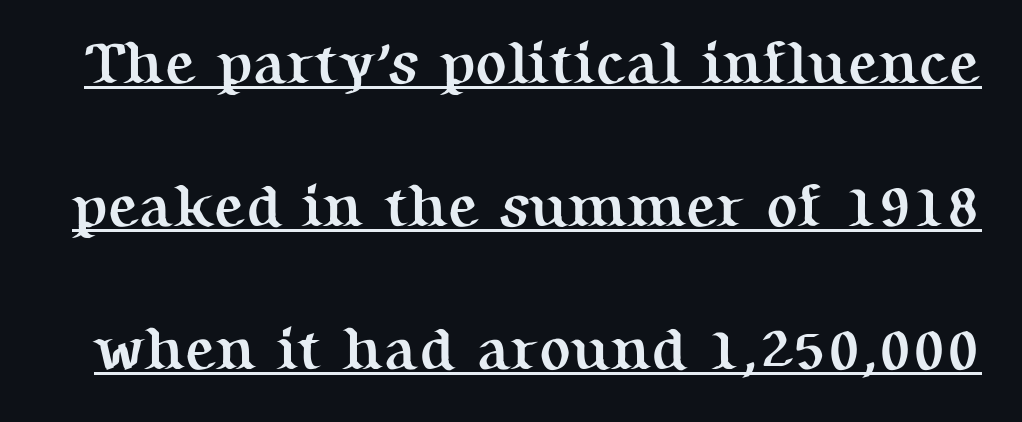
Caption: standard tracking, unaltered. Widely set lines give the paragraph a tall, airy silhouette. A typesetter would call this proportional, since set widths differ per character. On the weight axis this lands at bold, roughly 700. The letters stand straight up with perfectly vertical stems.
